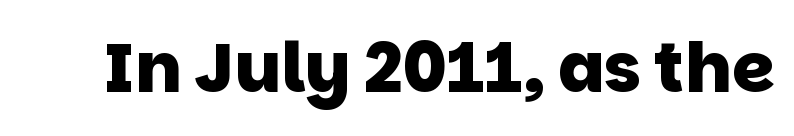
The image shows 68 px heavy sans-serif type; set normal letter spacing, not underlined; low stroke contrast and a large x-height.
